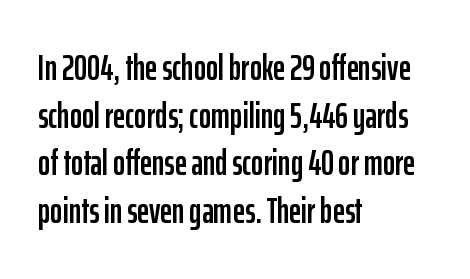
The image shows 37 px condensed sans-serif type, upright; set left-aligned, normal line spacing (1.29x), normal letter spacing, not underlined; low stroke contrast and a medium x-height.
